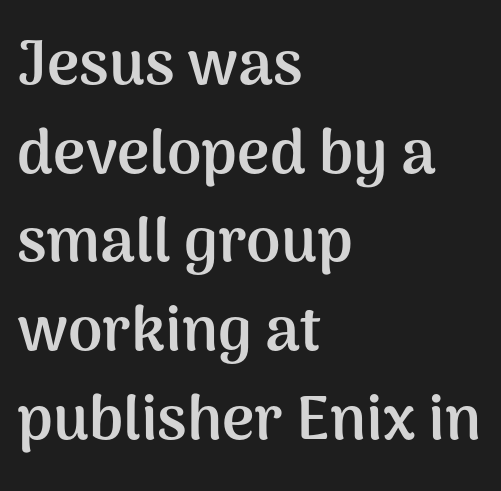
The image shows 62 px semibold sans-serif type, upright; set left-aligned, normal line spacing (1.43x), normal letter spacing, not underlined; medium stroke contrast and a medium x-height.
